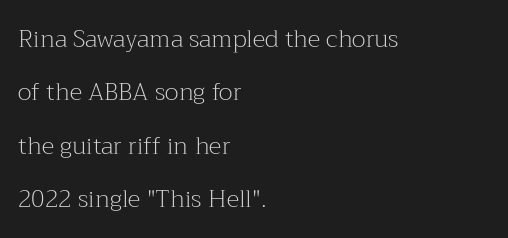
Q: Is the text bold? A: No.
Q: Is the text italic (slanted)? A: No, it is upright.
Q: Is the text underlined? A: No.
Q: How is the paragraph aligned? A: Left-aligned.
Q: Is the spacing between letters normal or unusually wide? A: Normal.
Q: Is the spacing between lines tight, normal or loose? A: Loose.
